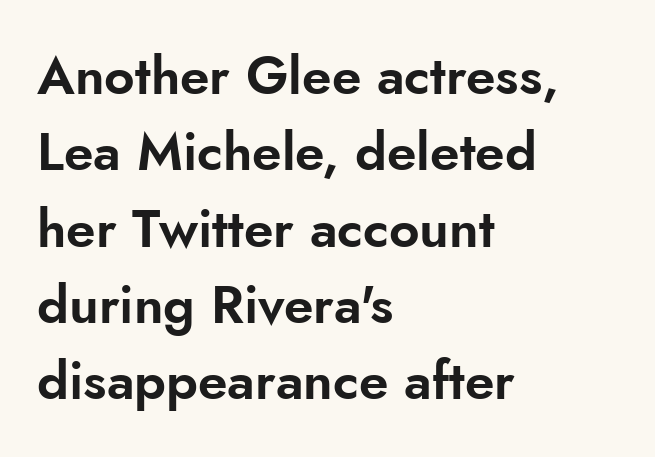
{"serif": "no", "italic": "no", "width": "normal", "stroke_contrast": "low", "x_height": "small", "monospaced": "no", "underline": "no", "align": "left", "line_spacing": "normal", "line_spacing_ratio": 1.44, "letter_spacing": "normal", "letter_spacing_em": 0.0, "glyph_px": 53}
